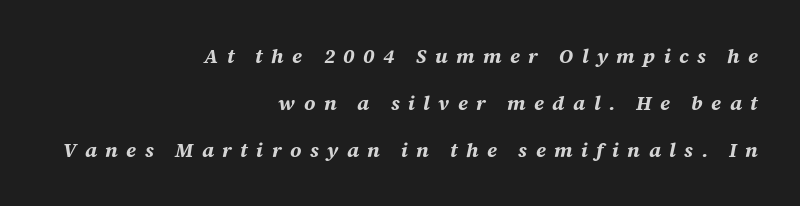
The image shows 20 px bold type, italic (leaning right); set right-aligned, loose line spacing (2.35x), unusually wide letter spacing (+0.42 em), not underlined.
